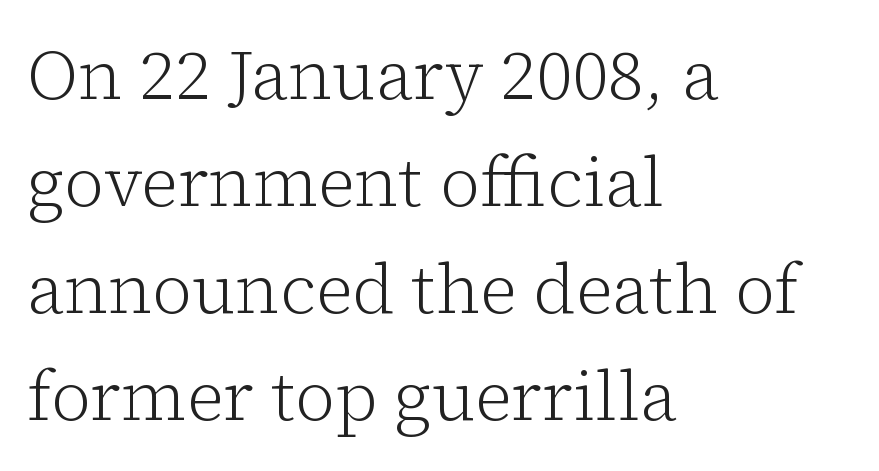
Q: Is the text bold? A: No.
Q: Is the text italic (slanted)? A: No, it is upright.
Q: Is the typeface a serif or a sans-serif typeface? A: Serif.
Q: Is the text underlined? A: No.
Q: How is the paragraph aligned? A: Left-aligned.
Q: Is the spacing between letters normal or unusually wide? A: Normal.
Q: Is the spacing between lines tight, normal or loose? A: Normal.
Q: Width (condensed, normal, or wide)? A: Normal.
Q: Stroke contrast? A: Low.
Q: x-height? A: Medium.
Q: Monospaced? A: No.
